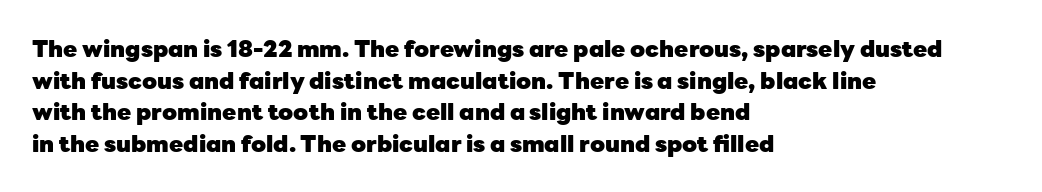
{"italic": "no", "bold": "yes", "underline": "no", "align": "left", "line_spacing": "normal", "line_spacing_ratio": 1.38, "letter_spacing": "normal", "letter_spacing_em": 0.0, "glyph_px": 23}
